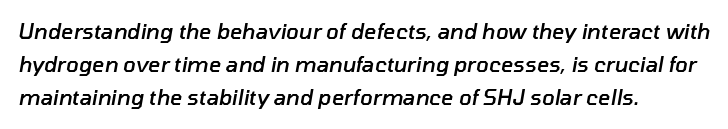
{"italic": "yes", "lean": "right", "slant_degrees": 10, "bold": "semi", "underline": "no", "align": "left", "line_spacing": "normal", "line_spacing_ratio": 1.58, "letter_spacing": "normal", "letter_spacing_em": 0.0, "glyph_px": 21}
